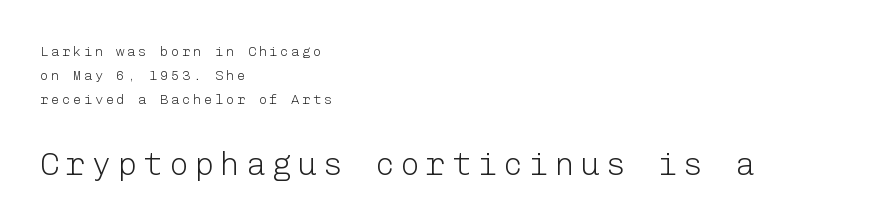
Visually the block forms a straight wall on the left and a jagged coastline on the right. Weight class: somewhere from thin through regular. Does the bottom block carry the larger type? Yes, it does. In terms of posture, this sample is upright. These lines sit exactly where default settings would place them. Nothing sits at the stroke ends, so this counts as sans-serif.
